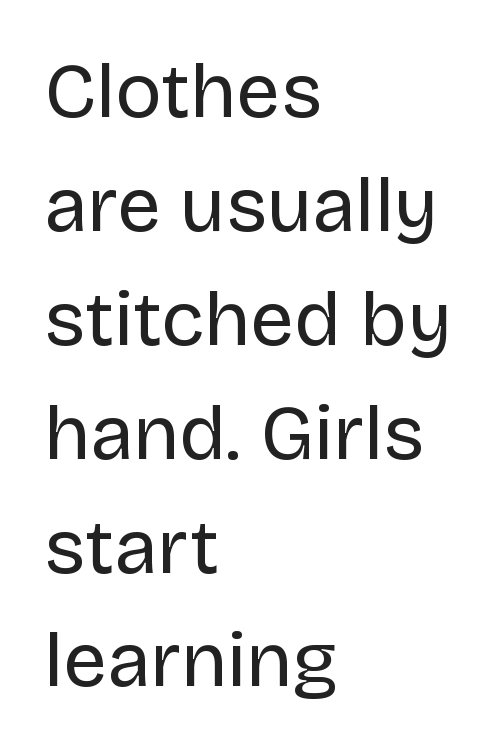
The characters are drawn with everyday or finer stroke widths. Looks like regular typesetting: each glyph gets only the width it needs. The glyphs in this specimen are sans serif. The area under the type is left untouched.
